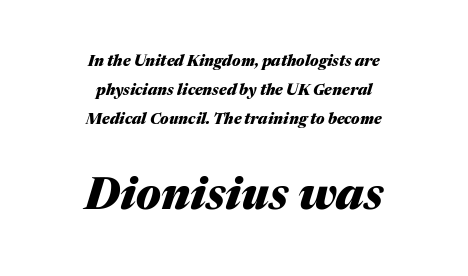
Q: Is the text bold? A: Yes.
Q: Is the text italic (slanted)? A: Yes, it leans right by about 17 degrees.
Q: Is the text underlined? A: No.
Q: How is the paragraph aligned? A: Centered.
Q: Is the spacing between letters normal or unusually wide? A: Normal.
Q: Is the spacing between lines tight, normal or loose? A: Loose.
Q: Which block of text is set in a larger size, the first (top) or the second (bottom)? A: The second (bottom) one.
Q: Width (condensed, normal, or wide)? A: Normal.
Q: Stroke contrast? A: Medium.
Q: x-height? A: Medium.
Q: Monospaced? A: No.
